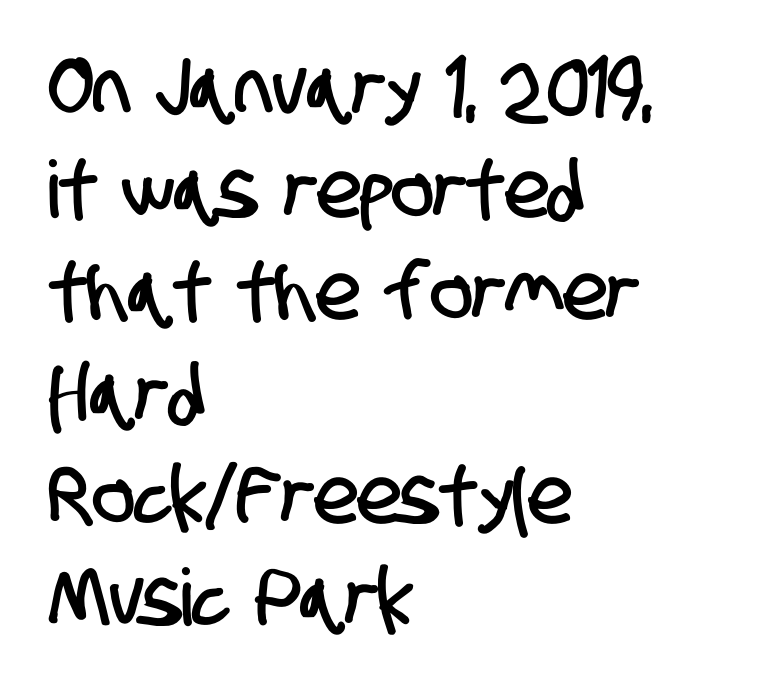
Q: Is the typeface a serif or a sans-serif typeface? A: Sans-serif.
Q: Is the text underlined? A: No.
Q: How is the paragraph aligned? A: Left-aligned.
Q: Is the spacing between letters normal or unusually wide? A: Normal.
Q: Is the spacing between lines tight, normal or loose? A: Normal.
Q: Width (condensed, normal, or wide)? A: Condensed.
Q: Stroke contrast? A: Low.
Q: x-height? A: Large.
Q: Monospaced? A: No.
